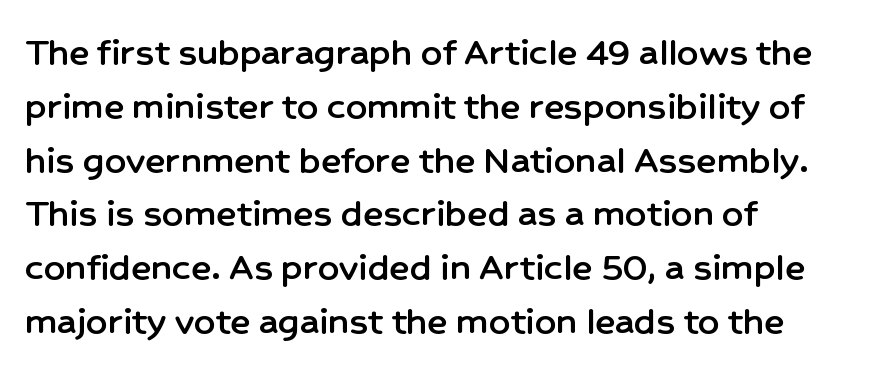
The image shows 42 px sans-serif type, upright; set left-aligned, normal line spacing (1.28x), normal letter spacing, not underlined; low stroke contrast and a medium x-height.
